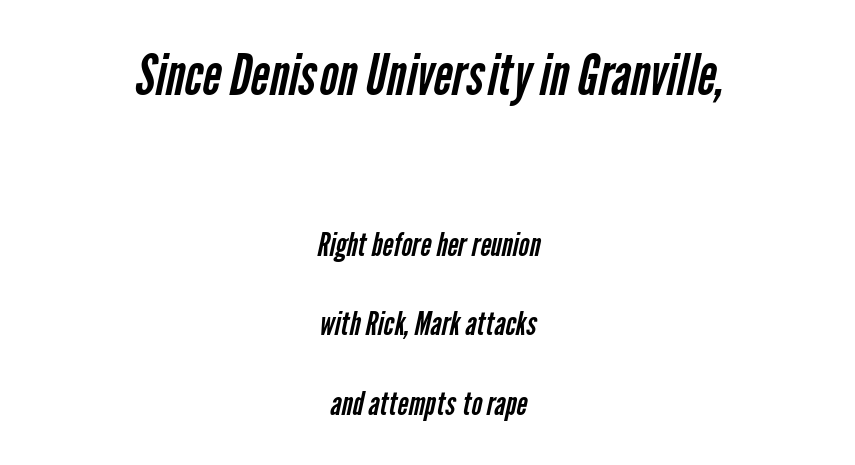
The compositor balanced each line on the midline. The earlier block is typeset at a bigger size than the later block. Standard letterfit; no display-style spreading of the glyphs. The string is rendered with underlining switched off. The rendering uses natural spacing where letterforms have individual widths.
